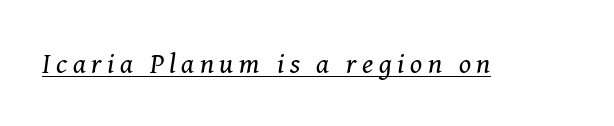
Q: Is the text bold? A: No.
Q: Is the text italic (slanted)? A: Yes, it leans right by about 8 degrees.
Q: Is the typeface a serif or a sans-serif typeface? A: Serif.
Q: Is the text underlined? A: Yes.
Q: Is the spacing between letters normal or unusually wide? A: Unusually wide.
Q: Width (condensed, normal, or wide)? A: Normal.
Q: Stroke contrast? A: Medium.
Q: x-height? A: Medium.
Q: Monospaced? A: No.
